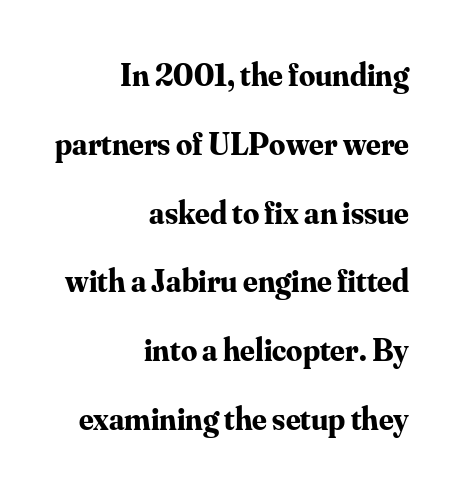
{"serif": "yes", "italic": "no", "bold": "yes", "weight": "bold", "width": "normal", "stroke_contrast": "medium", "x_height": "small", "monospaced": "no", "underline": "no", "align": "right", "line_spacing": "loose", "line_spacing_ratio": 2.15, "letter_spacing": "normal", "letter_spacing_em": 0.0, "glyph_px": 32}
